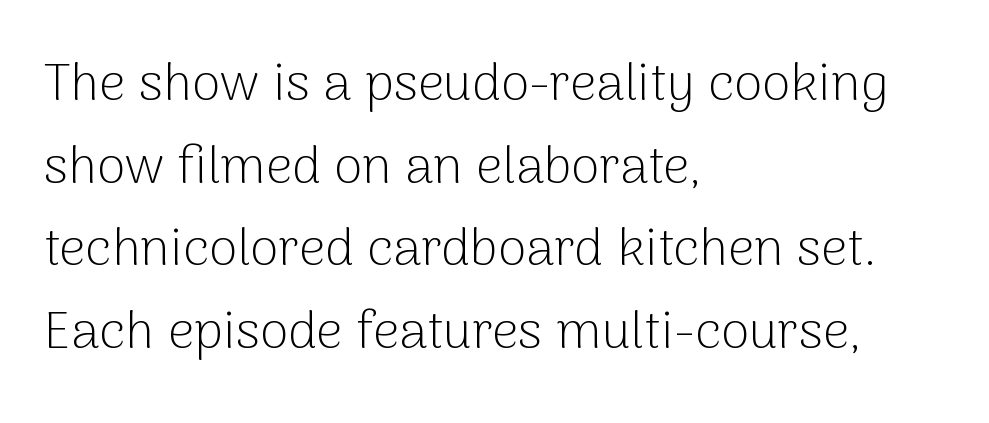
{"serif": "no", "italic": "no", "bold": "no", "weight": "light", "width": "normal", "stroke_contrast": "low", "x_height": "medium", "monospaced": "no", "underline": "no", "align": "left", "line_spacing": "normal", "line_spacing_ratio": 1.59, "letter_spacing": "normal", "letter_spacing_em": 0.0, "glyph_px": 52}
